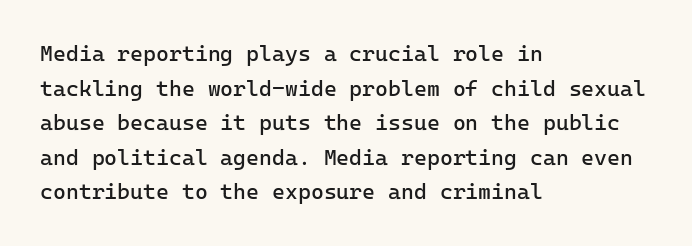
Q: Is the text bold? A: No.
Q: Is the text italic (slanted)? A: No, it is upright.
Q: Is the text underlined? A: No.
Q: How is the paragraph aligned? A: Left-aligned.
Q: Is the spacing between letters normal or unusually wide? A: Normal.
Q: Is the spacing between lines tight, normal or loose? A: Normal.
